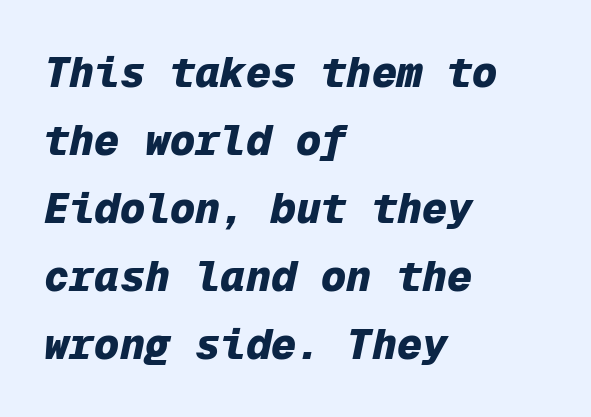
The image shows 42 px heavy type, italic (leaning right), monospaced; set left-aligned, normal line spacing (1.62x), normal letter spacing, not underlined; low stroke contrast and a medium x-height.
